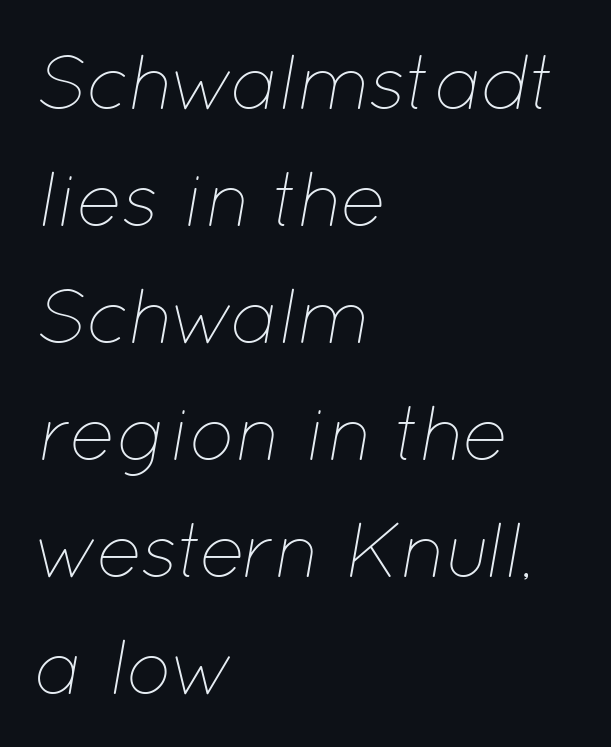
Q: Is the text bold? A: No.
Q: Is the text italic (slanted)? A: Yes, it leans right by about 12 degrees.
Q: Is the text underlined? A: No.
Q: How is the paragraph aligned? A: Left-aligned.
Q: Is the spacing between letters normal or unusually wide? A: Normal.
Q: Is the spacing between lines tight, normal or loose? A: Normal.
Q: Width (condensed, normal, or wide)? A: Normal.
Q: Stroke contrast? A: Low.
Q: x-height? A: Medium.
Q: Monospaced? A: No.
